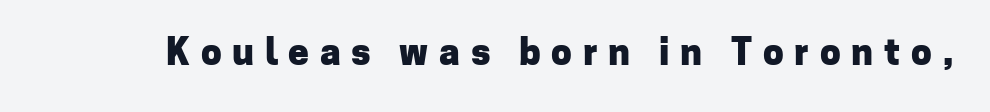
If you drew a line through each stem, it would be perfectly vertical. The type family on display is of the sans-serif kind. Unmarked baselines from the first word to the last. Emphasis by weight is at full strength: bold. You could only call the tracking loose — the letters float apart. This sample has the flowing, uneven cadence of proportional lettering.
